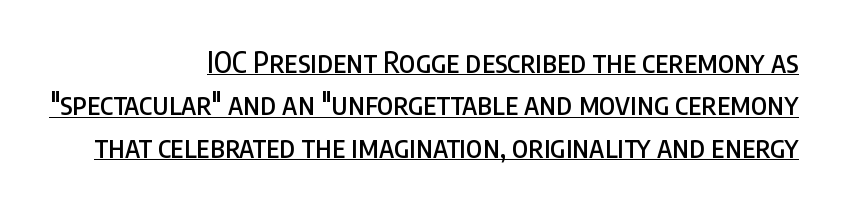
Underline: present. I'd call this a sans setting — the letters go barefoot. All the whitespace from short lines collects on the left. If you drew a line through each stem, it would be perfectly vertical.
